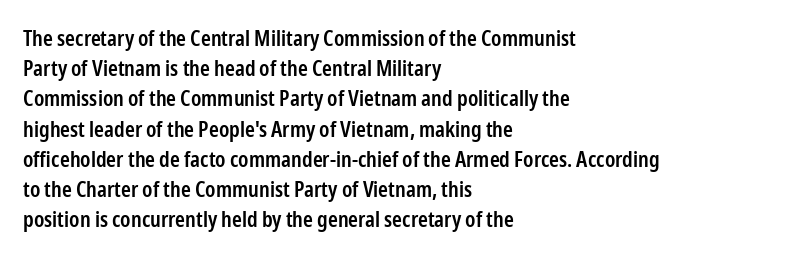
{"italic": "no", "bold": "semi", "underline": "no", "align": "left", "line_spacing": "normal", "line_spacing_ratio": 1.44, "letter_spacing": "normal", "letter_spacing_em": 0.0, "glyph_px": 21}
